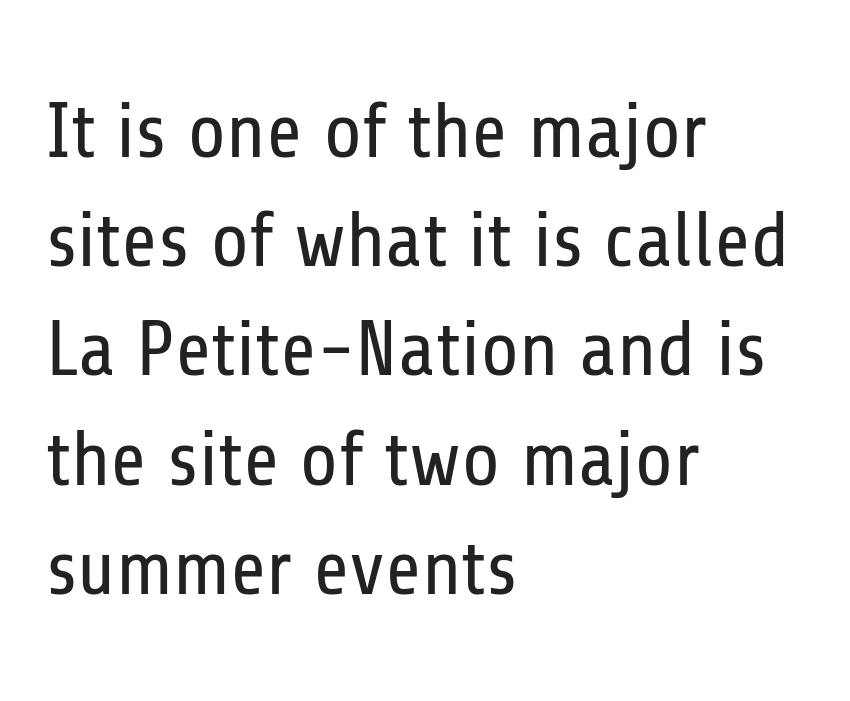
This sample uses an upright cut, with every glyph sitting square on the baseline. The letters advance in unequal steps, a hallmark of proportional type. The string is rendered with underlining switched off. Line spacing here is normal.
